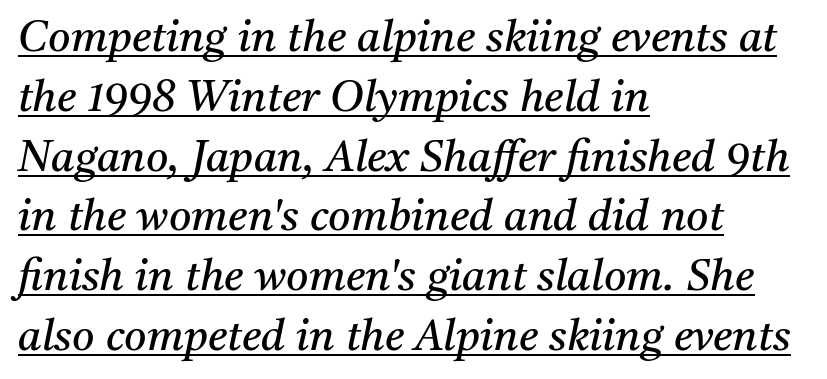
Q: Is the text bold? A: No.
Q: Is the text italic (slanted)? A: Yes, it leans right by about 11 degrees.
Q: Is the typeface a serif or a sans-serif typeface? A: Serif.
Q: Is the text underlined? A: Yes.
Q: How is the paragraph aligned? A: Left-aligned.
Q: Is the spacing between letters normal or unusually wide? A: Normal.
Q: Is the spacing between lines tight, normal or loose? A: Normal.
Q: Width (condensed, normal, or wide)? A: Normal.
Q: Stroke contrast? A: Medium.
Q: x-height? A: Medium.
Q: Monospaced? A: No.
